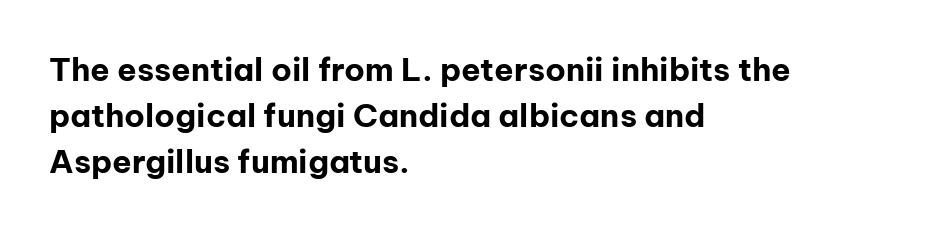
{"serif": "no", "italic": "no", "bold": "yes", "weight": "bold", "width": "normal", "stroke_contrast": "low", "x_height": "medium", "monospaced": "no", "underline": "no", "align": "left", "line_spacing": "normal", "line_spacing_ratio": 1.44, "letter_spacing": "normal", "letter_spacing_em": 0.0, "glyph_px": 32}
